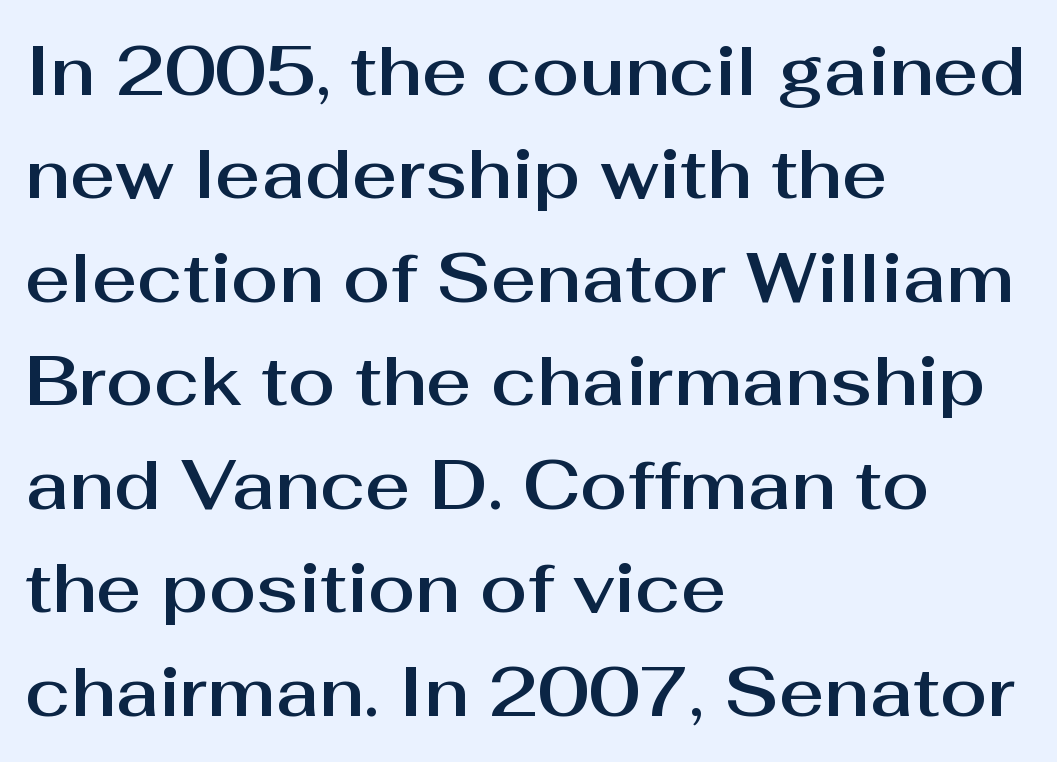
{"serif": "no", "italic": "no", "width": "normal", "stroke_contrast": "medium", "x_height": "medium", "monospaced": "no", "underline": "no", "align": "left", "line_spacing": "normal", "line_spacing_ratio": 1.5, "letter_spacing": "normal", "letter_spacing_em": 0.0, "glyph_px": 69}
